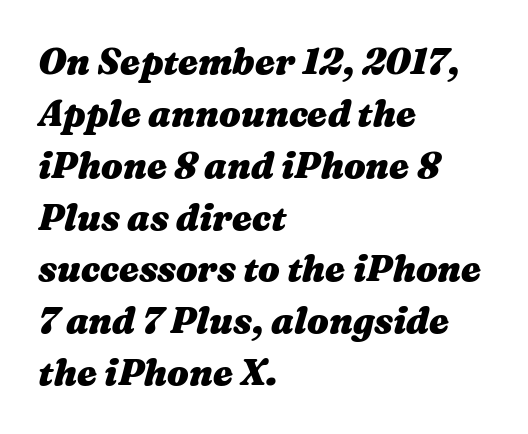
The compositor pushed each line to the left boundary. Each letter keeps its own natural width here, so spacing adapts to shape. A full-strength bold gives these letters their thick strokes. The text carries the slant typical of an italic or oblique font.
